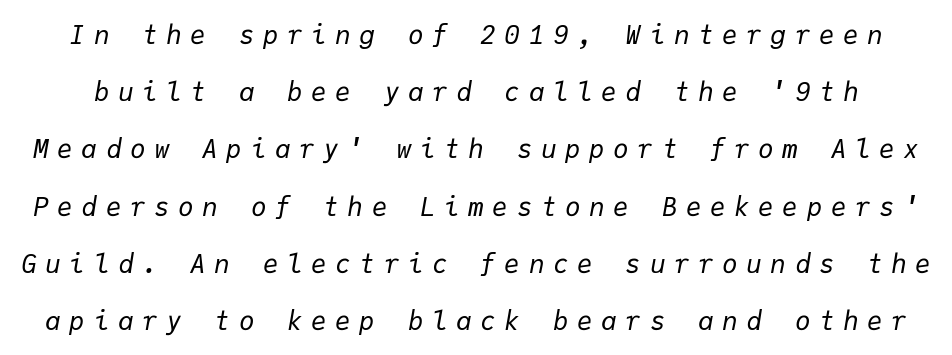
The image shows 26 px text type, italic (leaning right); set loose line spacing (2.2x), unusually wide letter spacing (+0.33 em), not underlined.
